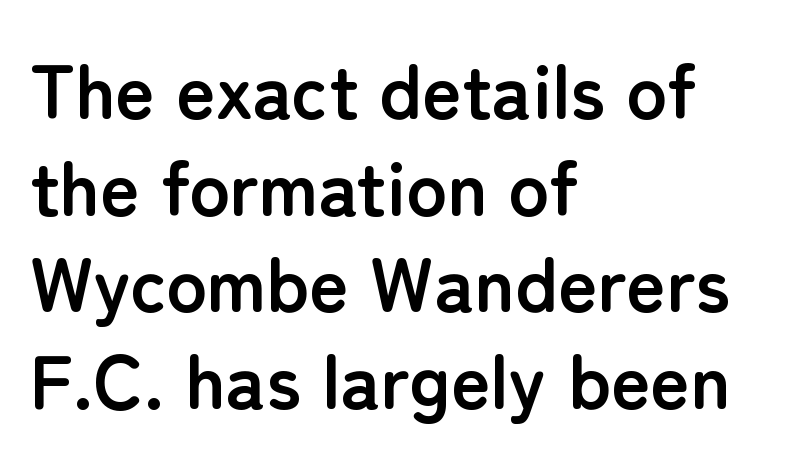
{"serif": "no", "italic": "no", "bold": "yes", "weight": "semibold", "width": "normal", "stroke_contrast": "low", "x_height": "medium", "monospaced": "no", "underline": "no", "align": "left", "line_spacing": "normal", "line_spacing_ratio": 1.27, "letter_spacing": "normal", "letter_spacing_em": 0.0, "glyph_px": 76}
